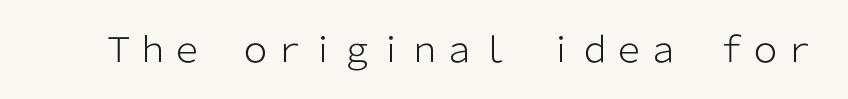
The image shows 34 px light sans-serif type, upright; set normal letter spacing, not underlined; low stroke contrast and a medium x-height.
